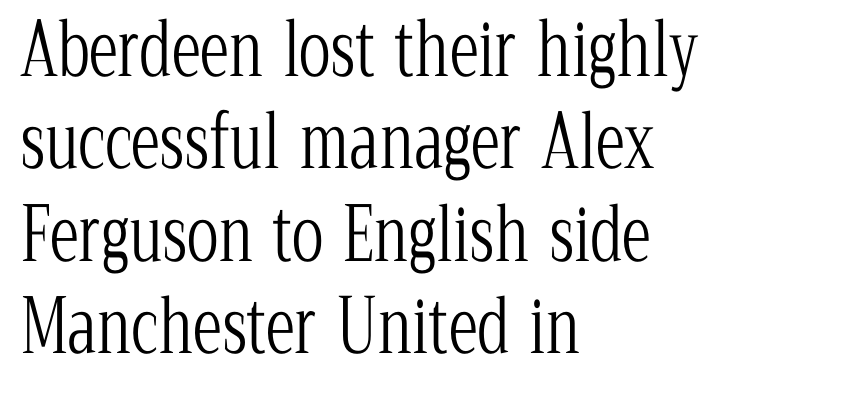
The designer went with a serif here, giving each stem small feet. Lines of text with bare space underneath. Here the designer chose a conventional face with non-uniform glyph widths. The lettering stays uniformly vertical, giving the passage a roman look. Notice how the passage keeps a crisp vertical edge on the left only.
